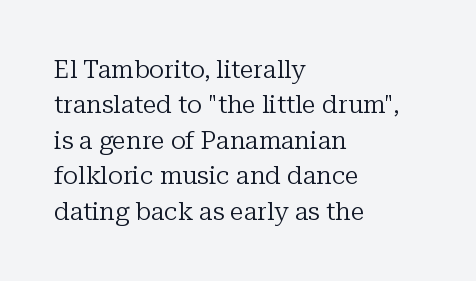
Plain, unruled lines of type. Is the type heavy? It reads as light-to-regular instead. Interline gaps are of average width in this sample. In terms of posture, this sample is upright. These lines are set flush left with a ragged right edge. Nothing unusual about the tracking: characters are spaced as the font intends.
